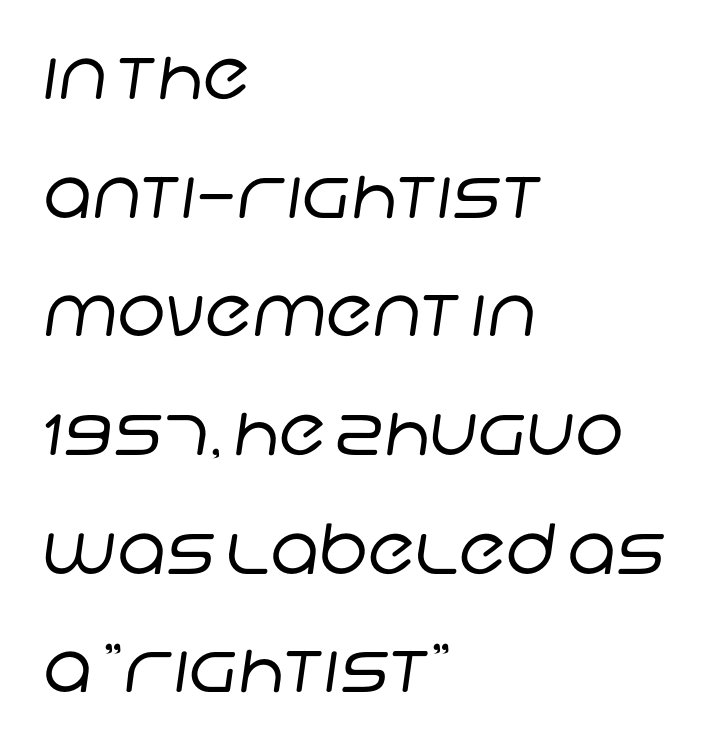
{"serif": "no", "bold": "no", "weight": "regular", "width": "normal", "stroke_contrast": "low", "x_height": "large", "monospaced": "no", "underline": "no", "align": "left", "line_spacing_ratio": 1.72, "letter_spacing": "normal", "letter_spacing_em": 0.0, "glyph_px": 69}
